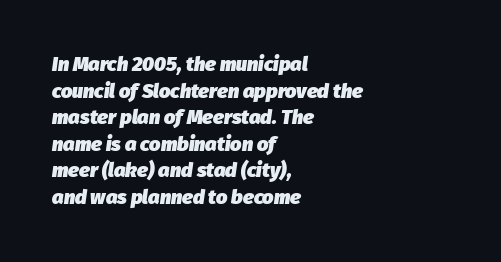
One-word summary of the alignment: left. These lines carry a lot of weight — the face is fully bold. The letters are slanted; this is an italic face. Plain, unruled lines of type. Inter-character spacing is left at the font's built-in metrics. Honestly, the row spacing looks completely unremarkable.
